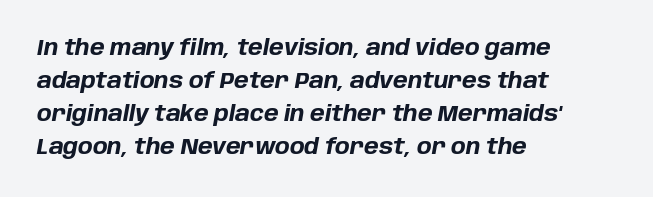
The letterforms sit shoulder to shoulder at normal distance. This is oblique type, the kind used for emphasis or titles. These lines sit exactly where default settings would place them. Its strokes are broad and dark, the hallmark of bold type.
